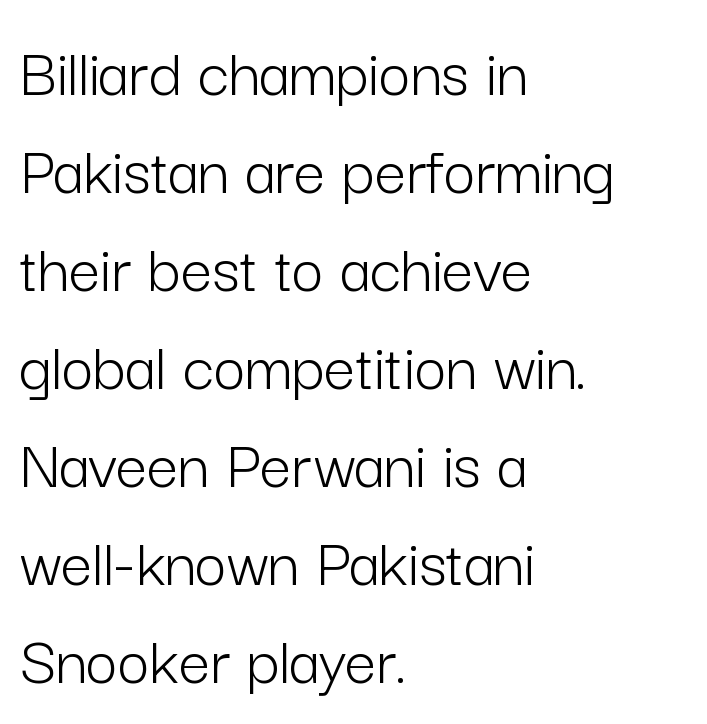
Notice how the passage keeps a crisp vertical edge on the left only. The type sits square on the baseline with zero lean. The weight tops out at a normal text grade. Letterform terminals end flat and unadorned throughout the passage. In terms of leading, this rendering sits right in the middle. The foot of each line stays bare and open.
